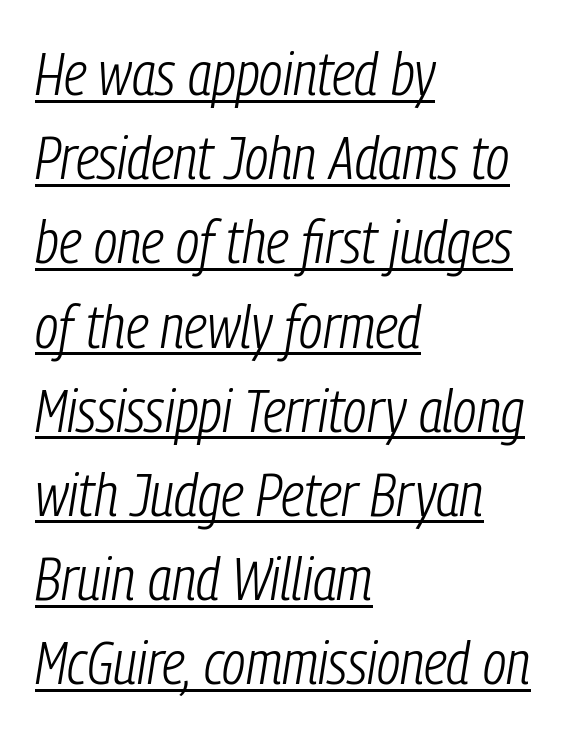
The image shows 61 px light, condensed type, italic (leaning right); set left-aligned, normal line spacing (1.38x), normal letter spacing, underlined; low stroke contrast and a medium x-height.
